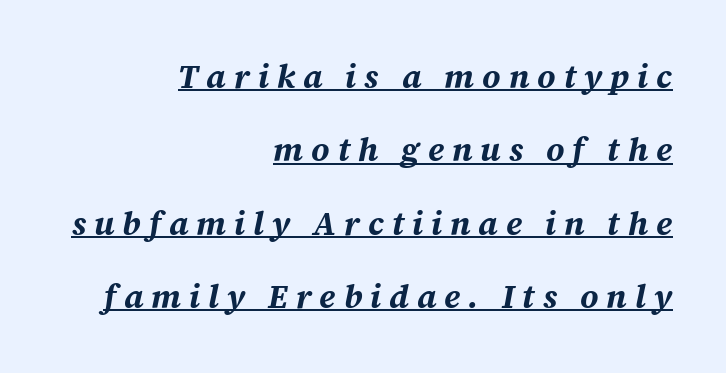
{"italic": "yes", "lean": "right", "slant_degrees": 12, "bold": "yes", "weight": "bold", "width": "normal", "stroke_contrast": "medium", "x_height": "medium", "monospaced": "no", "underline": "yes", "align": "right", "line_spacing": "loose", "line_spacing_ratio": 2.22, "letter_spacing": "wide", "letter_spacing_em": 0.24, "glyph_px": 33}
